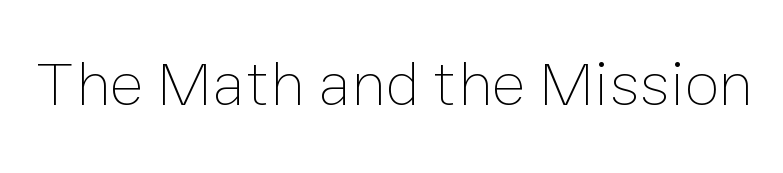
Q: Is the text bold? A: No.
Q: Is the text italic (slanted)? A: No, it is upright.
Q: Is the text underlined? A: No.
Q: Is the spacing between letters normal or unusually wide? A: Normal.
Q: Width (condensed, normal, or wide)? A: Normal.
Q: Stroke contrast? A: Low.
Q: x-height? A: Medium.
Q: Monospaced? A: No.
